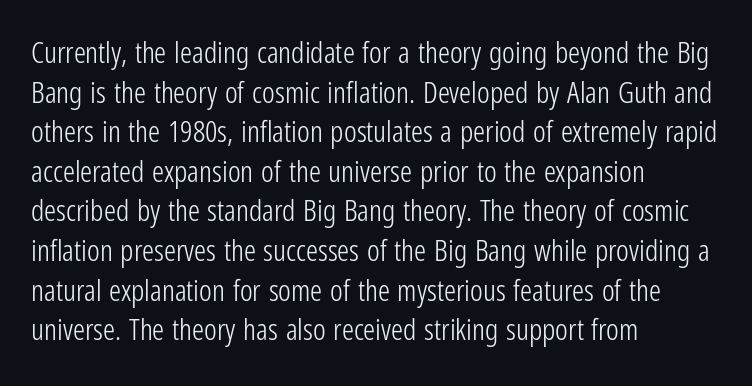
{"serif": "no", "italic": "no", "bold": "no", "weight": "light", "width": "condensed", "stroke_contrast": "low", "x_height": "medium", "monospaced": "no", "underline": "no", "align": "left", "line_spacing": "normal", "line_spacing_ratio": 1.32, "letter_spacing": "normal", "letter_spacing_em": 0.0, "glyph_px": 30}
